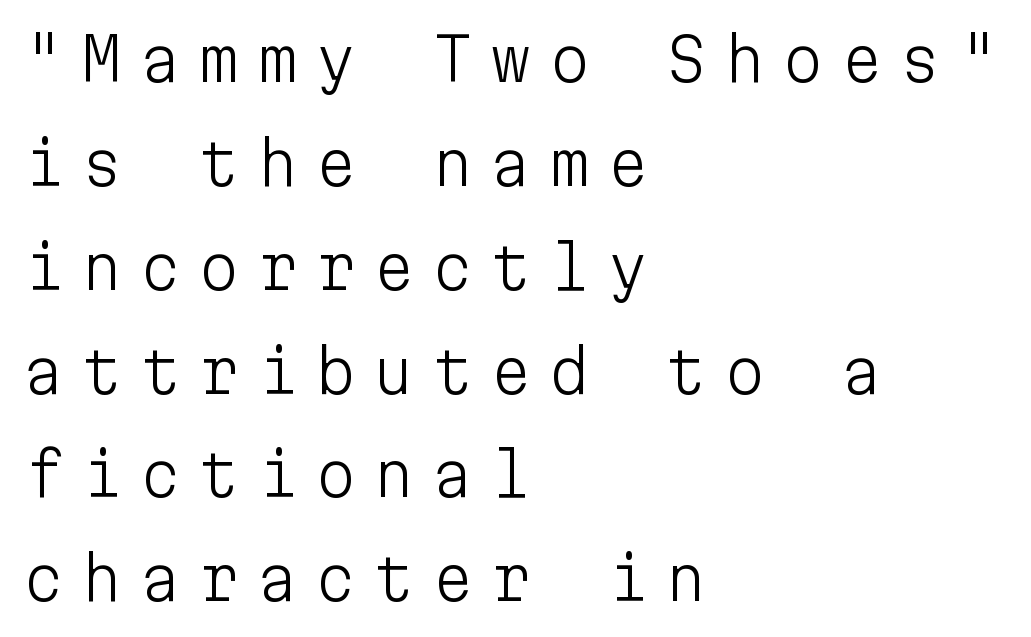
Clear beneath every line of the passage. Italic: no, the glyphs are upright roman. What kind of face is this? One without serifs — a sans. Notice how the passage keeps a crisp vertical edge on the left only. Letter spacing: wide.
